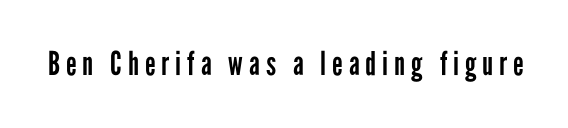
The image shows 33 px regular-weight, condensed sans-serif type, upright; set not underlined; low stroke contrast and a medium x-height.
